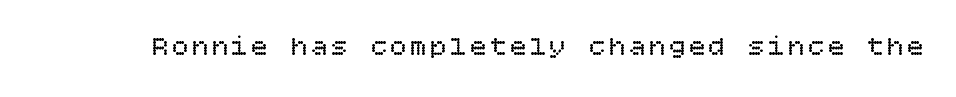
{"italic": "no", "bold": "no", "weight": "regular", "width": "normal", "stroke_contrast": "low", "x_height": "large", "underline": "no", "glyph_px": 28}
